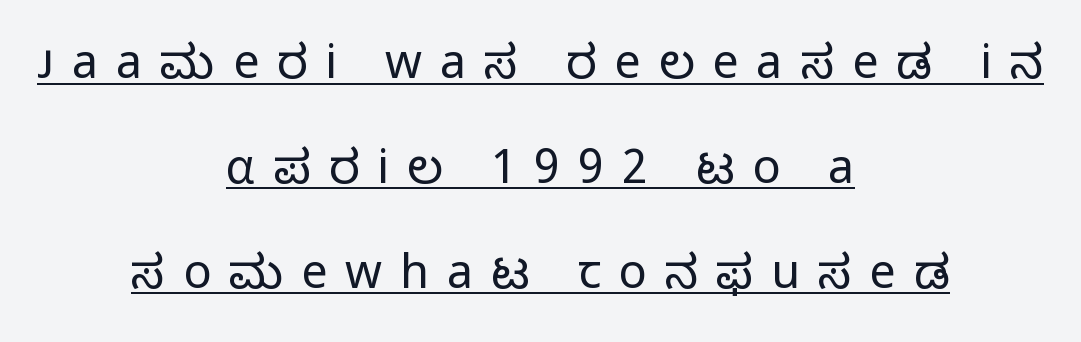
Q: Is the text bold? A: No.
Q: Is the text italic (slanted)? A: No, it is upright.
Q: Is the typeface a serif or a sans-serif typeface? A: Sans-serif.
Q: Is the text underlined? A: Yes.
Q: How is the paragraph aligned? A: Centered.
Q: Is the spacing between letters normal or unusually wide? A: Unusually wide.
Q: Is the spacing between lines tight, normal or loose? A: Loose.
Q: Width (condensed, normal, or wide)? A: Normal.
Q: Stroke contrast? A: Low.
Q: x-height? A: Medium.
Q: Monospaced? A: No.
